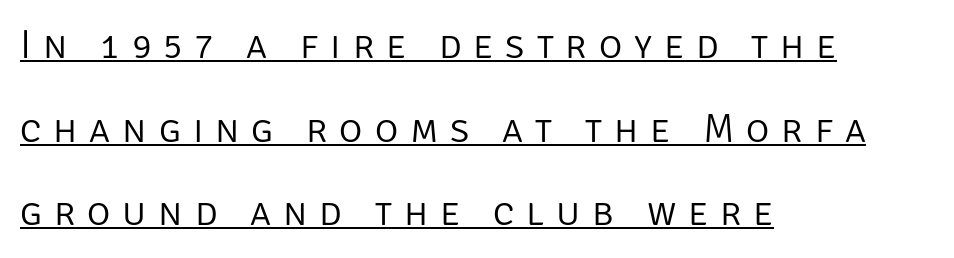
Q: Is the text bold? A: No.
Q: Is the text italic (slanted)? A: No, it is upright.
Q: Is the typeface a serif or a sans-serif typeface? A: Sans-serif.
Q: Is the text underlined? A: Yes.
Q: How is the paragraph aligned? A: Left-aligned.
Q: Is the spacing between letters normal or unusually wide? A: Unusually wide.
Q: Is the spacing between lines tight, normal or loose? A: Loose.
Q: Width (condensed, normal, or wide)? A: Normal.
Q: Stroke contrast? A: Low.
Q: x-height? A: Large.
Q: Monospaced? A: No.
